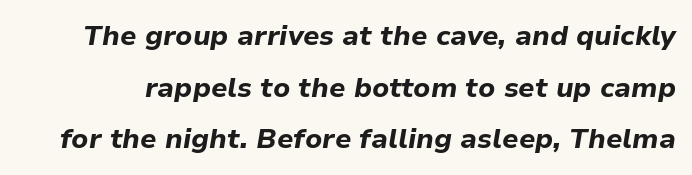
{"italic": "yes", "lean": "right", "slant_degrees": 9, "bold": "yes", "weight": "bold", "width": "normal", "stroke_contrast": "low", "x_height": "medium", "monospaced": "no", "underline": "no", "line_spacing_ratio": 1.84, "letter_spacing": "normal", "letter_spacing_em": 0.0, "glyph_px": 28}
